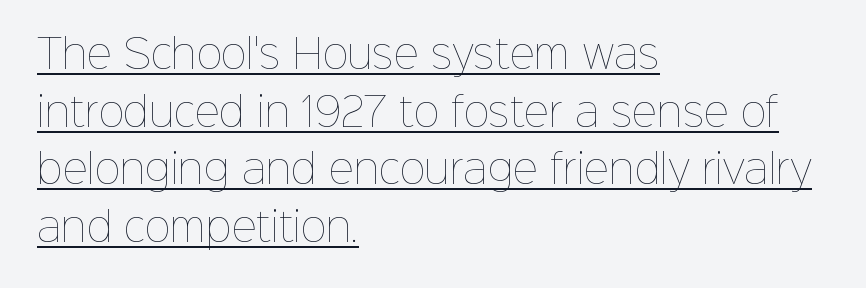
Weight: in the light-to-regular range. The rendering uses natural spacing where letterforms have individual widths. Vertical spacing — default. A baseline rule has been typeset under these characters. The setting favours the left margin, as ordinary paragraphs usually do.
